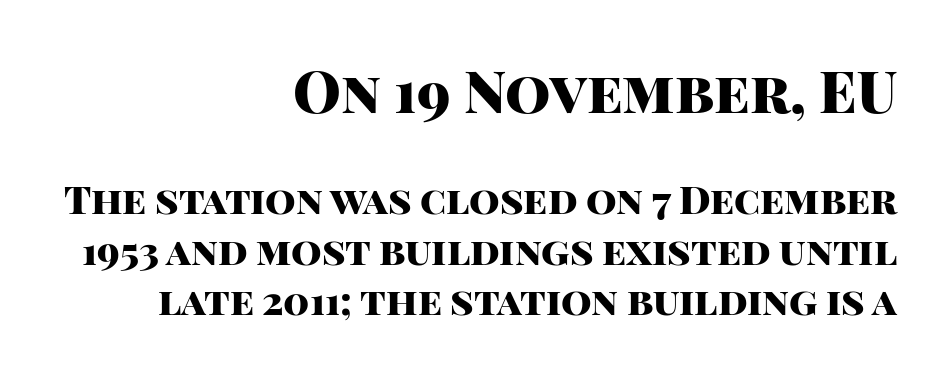
The image shows 58 px heavy sans-serif type, upright; set right-aligned, normal line spacing (1.29x), normal letter spacing, not underlined; the first (top) block is 1.49x larger; high stroke contrast and a large x-height.
